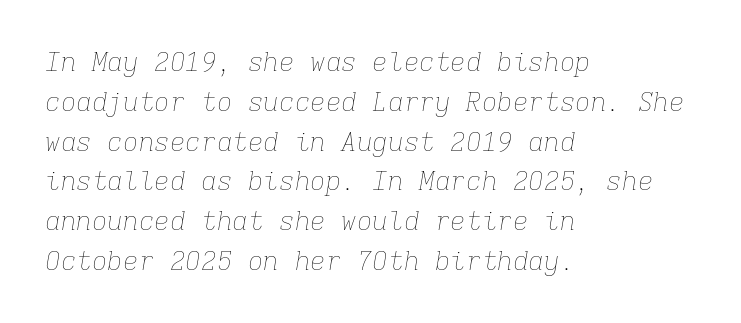
{"italic": "yes", "lean": "right", "slant_degrees": 9, "bold": "no", "underline": "no", "align": "left", "line_spacing": "normal", "line_spacing_ratio": 1.53, "letter_spacing": "normal", "letter_spacing_em": 0.0, "glyph_px": 26}
